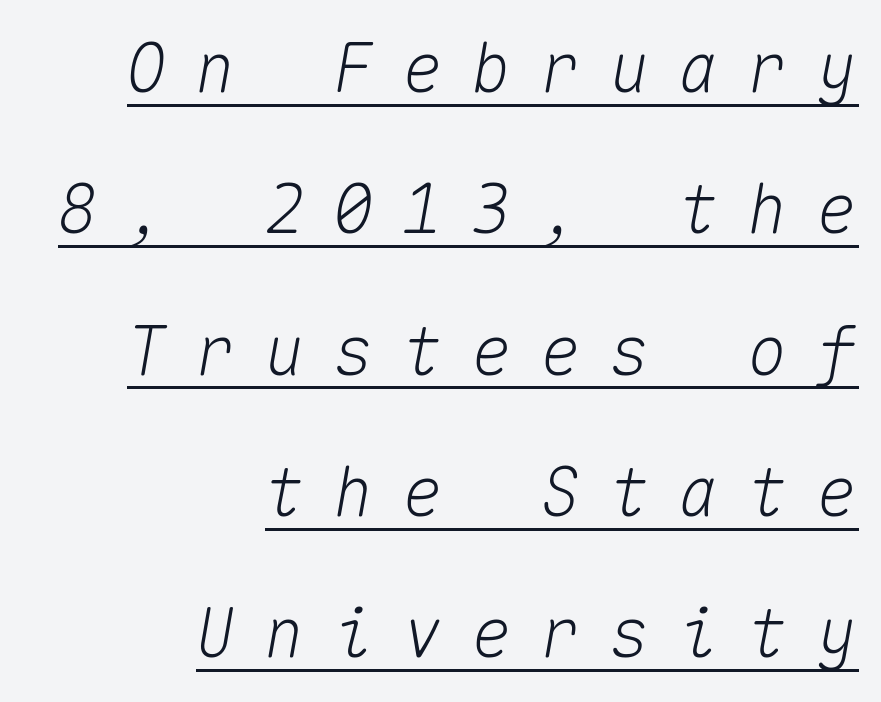
Honestly, the letter spacing is so wide it's the main thing you notice. Line ends are locked; line starts wander. The rendering uses the underline text-decoration. Each new line begins a long way beneath the previous one.
